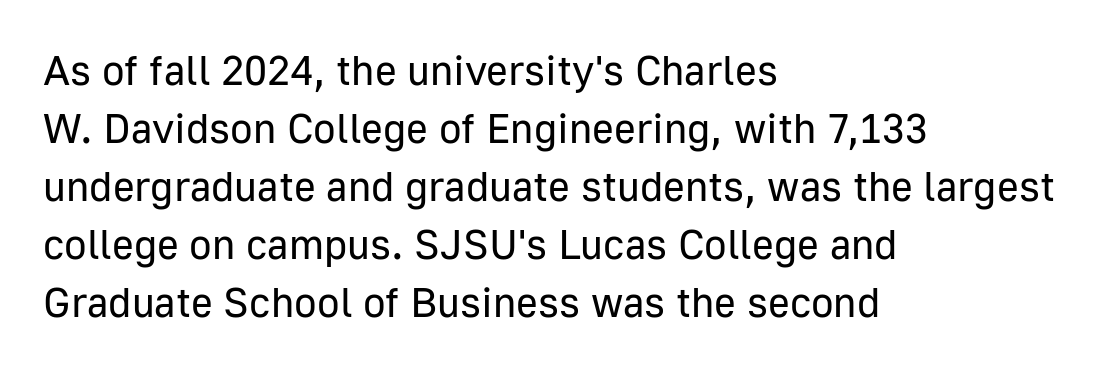
Horizontal alignment here is leftward, the default for most running prose. Each new line begins a customary step beneath the previous one. Notice how the stems are strictly vertical — no italics here. Note the varied advance widths — an 'i' is clearly narrower than an 'm'. This sample uses a sans-serif face.
